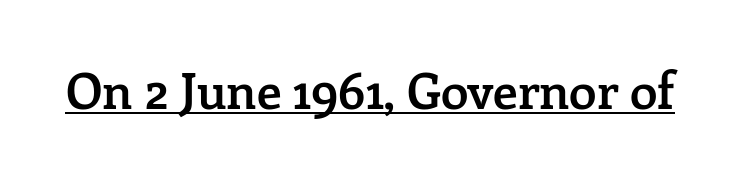
{"serif": "yes", "italic": "no", "bold": "semi", "weight": "semibold", "width": "normal", "stroke_contrast": "low", "x_height": "medium", "monospaced": "no", "underline": "yes", "letter_spacing": "normal", "letter_spacing_em": 0.0, "glyph_px": 50}
